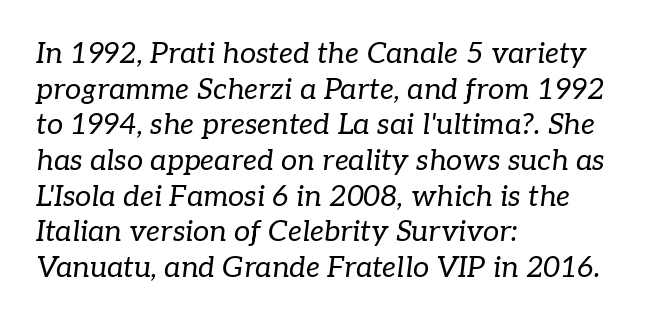
The rag falls on the right side of this text block. The font's italic variant was chosen for this text. This rendering employs a face with finishing strokes, i.e., a serif. The letters sit at their default tracking, neither squeezed nor spread. The space directly below the letters is spotless.
